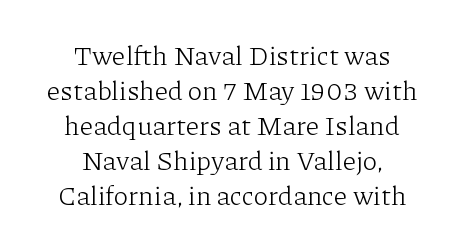
A student would call this center alignment; a typographer would say set centered. The specimen reads as upright at a glance. No letter is thick-stroked: the sample isn't bold. Decoration check: the copy has no underline.
